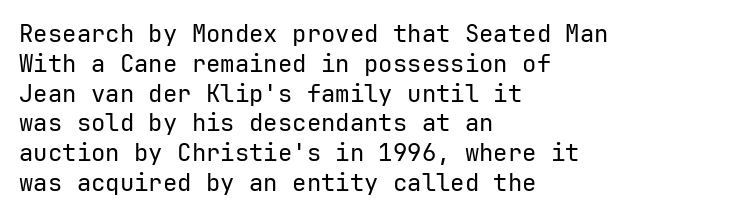
{"italic": "no", "bold": "no", "underline": "no", "align": "left", "line_spacing_ratio": 1.24, "letter_spacing": "normal", "letter_spacing_em": 0.0, "glyph_px": 24}
